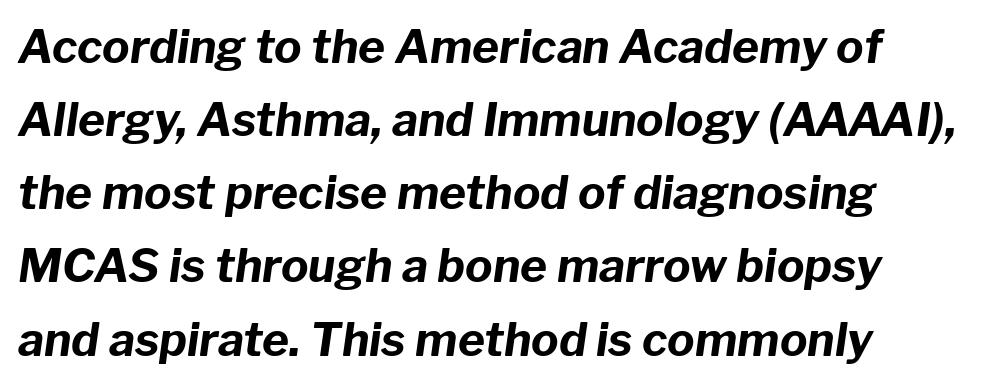
The image shows 46 px bold type, italic (leaning right); set normal line spacing (1.59x), normal letter spacing, not underlined; low stroke contrast and a medium x-height.
